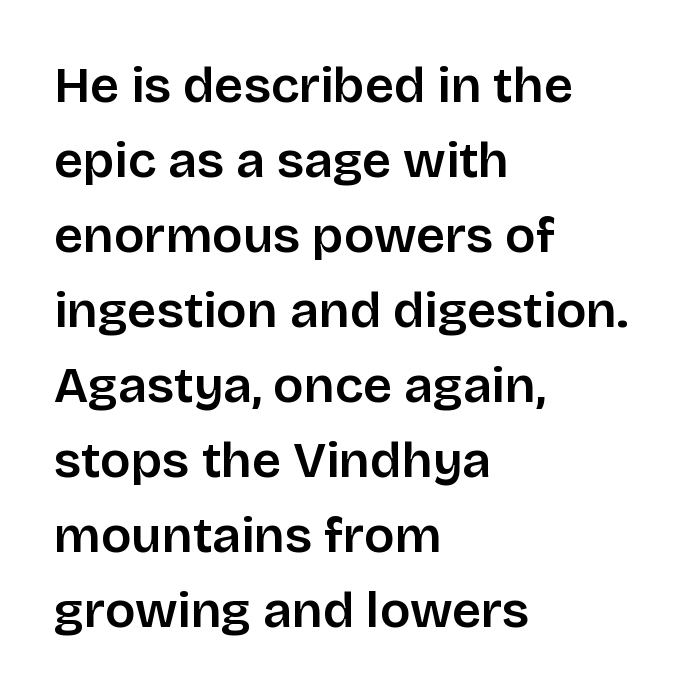
Q: Is the text bold? A: Semi-bold.
Q: Is the text italic (slanted)? A: No, it is upright.
Q: Is the typeface a serif or a sans-serif typeface? A: Sans-serif.
Q: Is the text underlined? A: No.
Q: How is the paragraph aligned? A: Left-aligned.
Q: Is the spacing between letters normal or unusually wide? A: Normal.
Q: Is the spacing between lines tight, normal or loose? A: Normal.
Q: Width (condensed, normal, or wide)? A: Normal.
Q: Stroke contrast? A: Low.
Q: x-height? A: Large.
Q: Monospaced? A: No.
